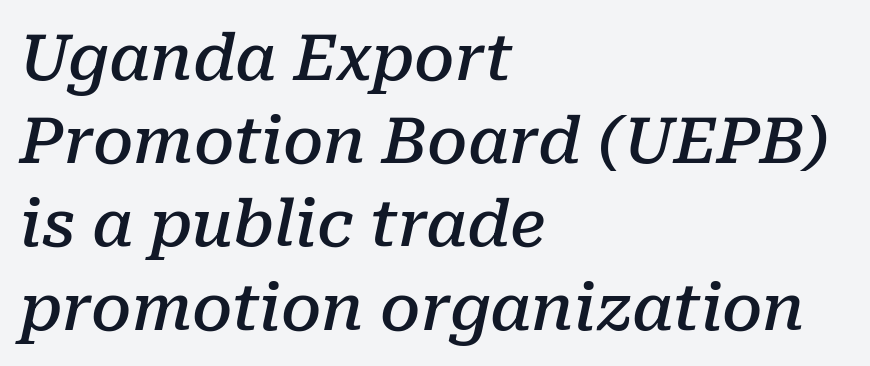
The image shows 64 px semibold serif type, italic (leaning right); set left-aligned, normal line spacing (1.3x), normal letter spacing, not underlined; low stroke contrast and a medium x-height.
